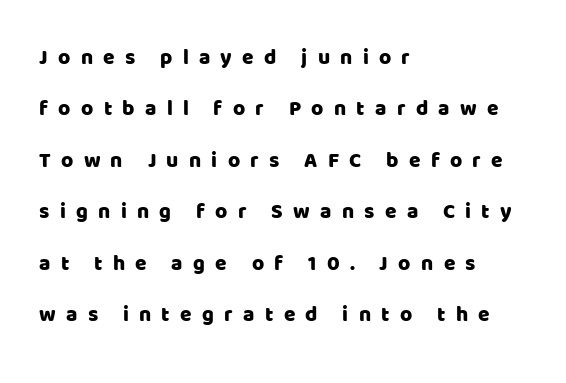
Q: Is the text italic (slanted)? A: No, it is upright.
Q: Is the text underlined? A: No.
Q: How is the paragraph aligned? A: Left-aligned.
Q: Is the spacing between letters normal or unusually wide? A: Unusually wide.
Q: Is the spacing between lines tight, normal or loose? A: Loose.
